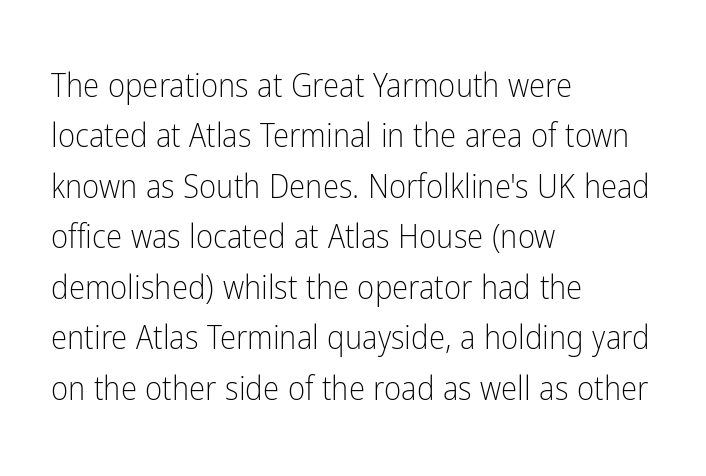
{"serif": "no", "italic": "no", "bold": "no", "weight": "light", "width": "condensed", "stroke_contrast": "low", "x_height": "medium", "monospaced": "no", "underline": "no", "align": "left", "line_spacing": "normal", "line_spacing_ratio": 1.53, "letter_spacing": "normal", "letter_spacing_em": 0.0, "glyph_px": 33}
